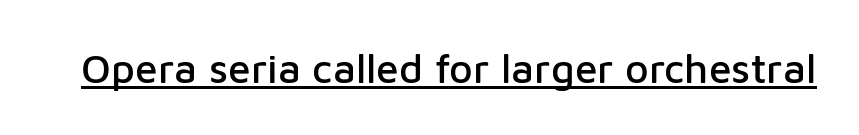
Q: Is the text italic (slanted)? A: No, it is upright.
Q: Is the typeface a serif or a sans-serif typeface? A: Sans-serif.
Q: Is the text underlined? A: Yes.
Q: Is the spacing between letters normal or unusually wide? A: Normal.
Q: Width (condensed, normal, or wide)? A: Normal.
Q: Stroke contrast? A: Low.
Q: x-height? A: Medium.
Q: Monospaced? A: No.
